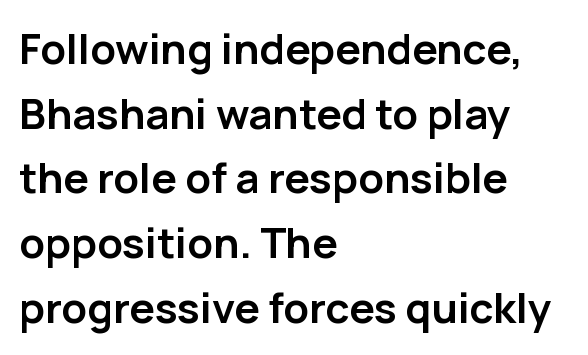
Is this a fixed-width face? No — the glyphs have proportional, varying widths. Just letters on the line, the space beneath them empty. Left-aligned paragraph, ragged on the right. Horizontal bands of white between lines are of average thickness. To sum up the face: it is a sans, with no serifs.
